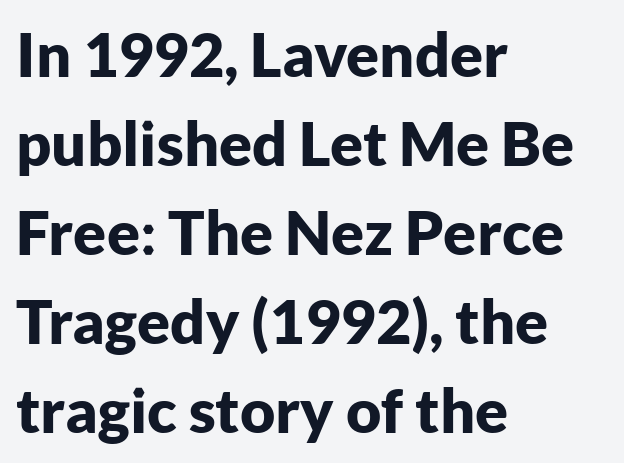
The typesetter chose a ragged-right arrangement here. Quick note: interline space is typical. Proportional: the letters do not fall into vertical columns. Underlining? Definitely not there.
